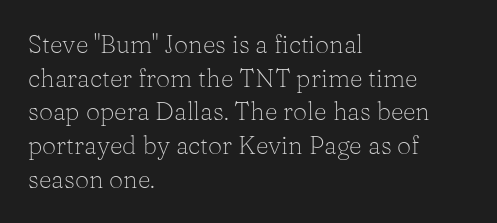
The image shows 25 px text type, upright; set left-aligned, normal line spacing (1.35x), normal letter spacing, not underlined.
